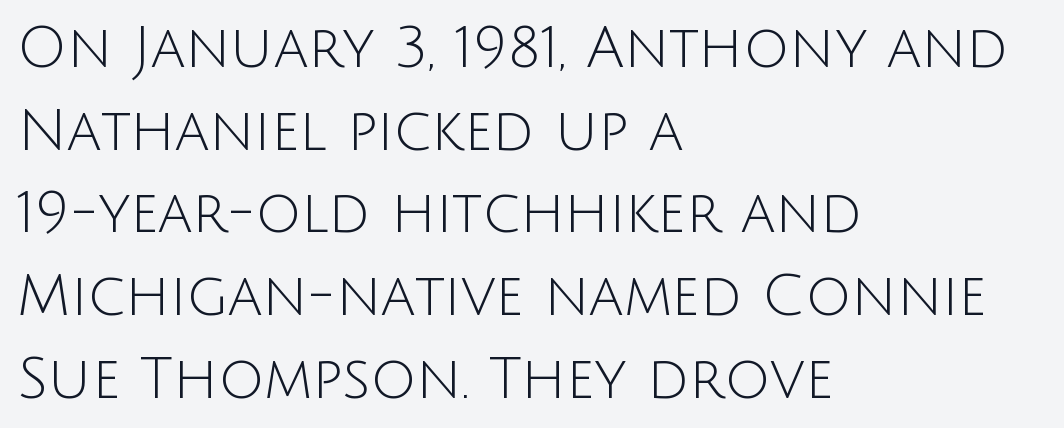
{"serif": "no", "italic": "no", "bold": "no", "weight": "light", "width": "normal", "stroke_contrast": "low", "x_height": "large", "monospaced": "no", "underline": "no", "align": "left", "line_spacing": "normal", "line_spacing_ratio": 1.45, "letter_spacing": "normal", "letter_spacing_em": 0.0, "glyph_px": 57}
